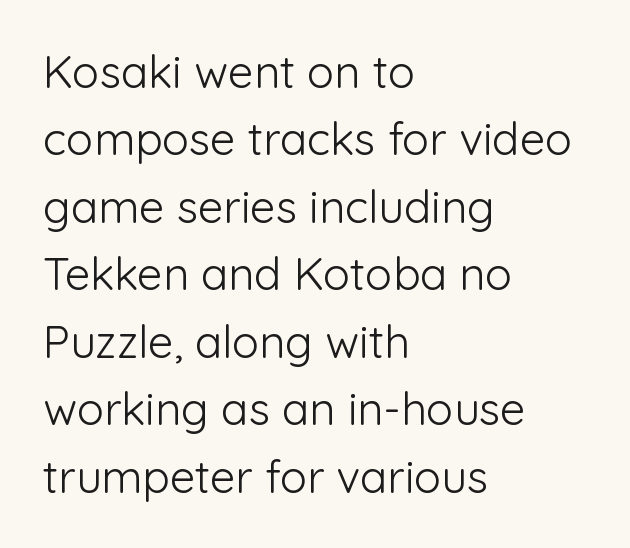
The image shows 45 px light sans-serif type, upright; set left-aligned, normal line spacing (1.5x), normal letter spacing, not underlined; low stroke contrast and a medium x-height.
